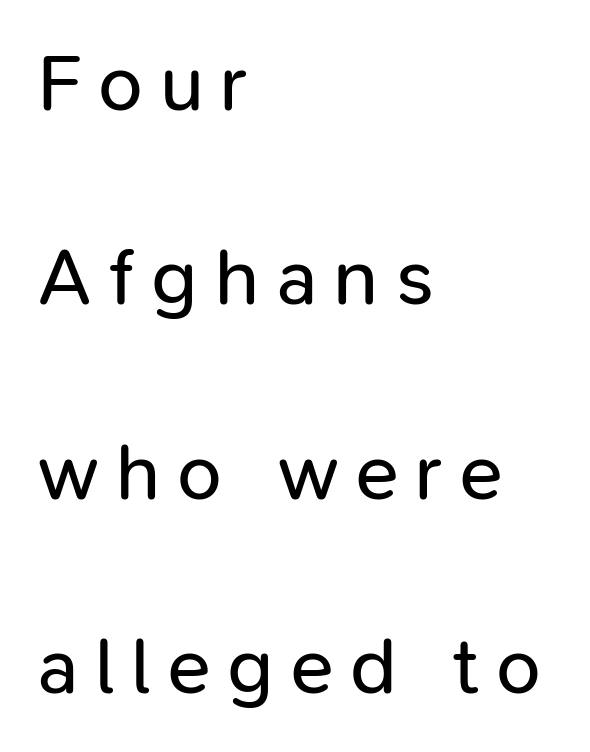
The image shows 80 px regular-weight sans-serif type, upright; set left-aligned, loose line spacing (2.43x), unusually wide letter spacing (+0.21 em), not underlined; low stroke contrast and a medium x-height.
